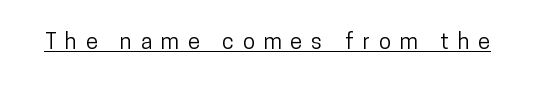
The tracking reads as deliberately expanded to a designer's eye. Posture: upright roman. Emphasis is given by a line drawn under the lettering.
